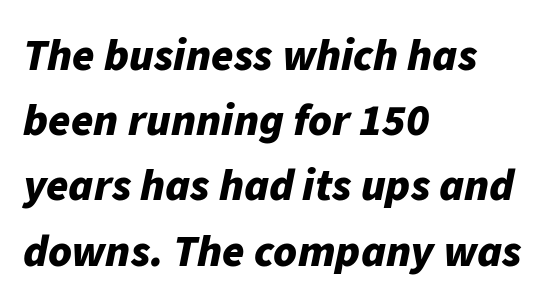
Q: Is the text bold? A: Yes.
Q: Is the text italic (slanted)? A: Yes, it leans right by about 11 degrees.
Q: Is the text underlined? A: No.
Q: How is the paragraph aligned? A: Left-aligned.
Q: Is the spacing between letters normal or unusually wide? A: Normal.
Q: Is the spacing between lines tight, normal or loose? A: Normal.
Q: Width (condensed, normal, or wide)? A: Normal.
Q: Stroke contrast? A: Low.
Q: x-height? A: Medium.
Q: Monospaced? A: No.
